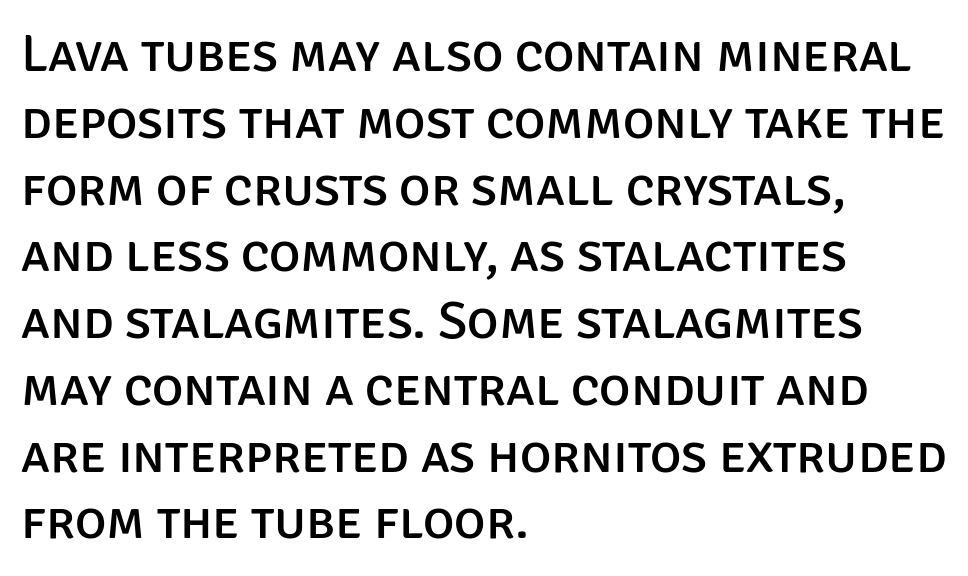
Q: Is the text italic (slanted)? A: No, it is upright.
Q: Is the typeface a serif or a sans-serif typeface? A: Sans-serif.
Q: Is the text underlined? A: No.
Q: How is the paragraph aligned? A: Left-aligned.
Q: Is the spacing between letters normal or unusually wide? A: Normal.
Q: Is the spacing between lines tight, normal or loose? A: Normal.
Q: Width (condensed, normal, or wide)? A: Normal.
Q: Stroke contrast? A: Low.
Q: x-height? A: Large.
Q: Monospaced? A: No.
